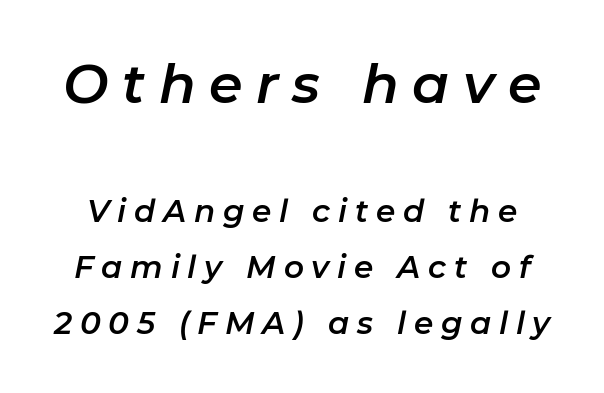
Q: Is the text italic (slanted)? A: Yes, it leans right by about 11 degrees.
Q: Is the text underlined? A: No.
Q: Is the spacing between letters normal or unusually wide? A: Unusually wide.
Q: Which block of text is set in a larger size, the first (top) or the second (bottom)? A: The first (top) one.
Q: Width (condensed, normal, or wide)? A: Normal.
Q: Stroke contrast? A: Low.
Q: x-height? A: Medium.
Q: Monospaced? A: No.
